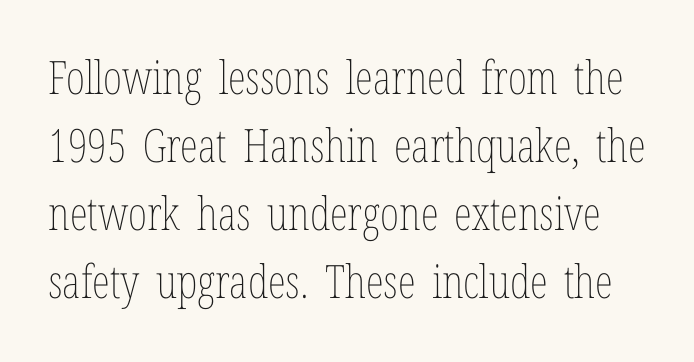
Q: Is the text bold? A: No.
Q: Is the text italic (slanted)? A: No, it is upright.
Q: Is the text underlined? A: No.
Q: Is the spacing between letters normal or unusually wide? A: Normal.
Q: Is the spacing between lines tight, normal or loose? A: Normal.
Q: Width (condensed, normal, or wide)? A: Condensed.
Q: Stroke contrast? A: Low.
Q: x-height? A: Medium.
Q: Monospaced? A: No.
